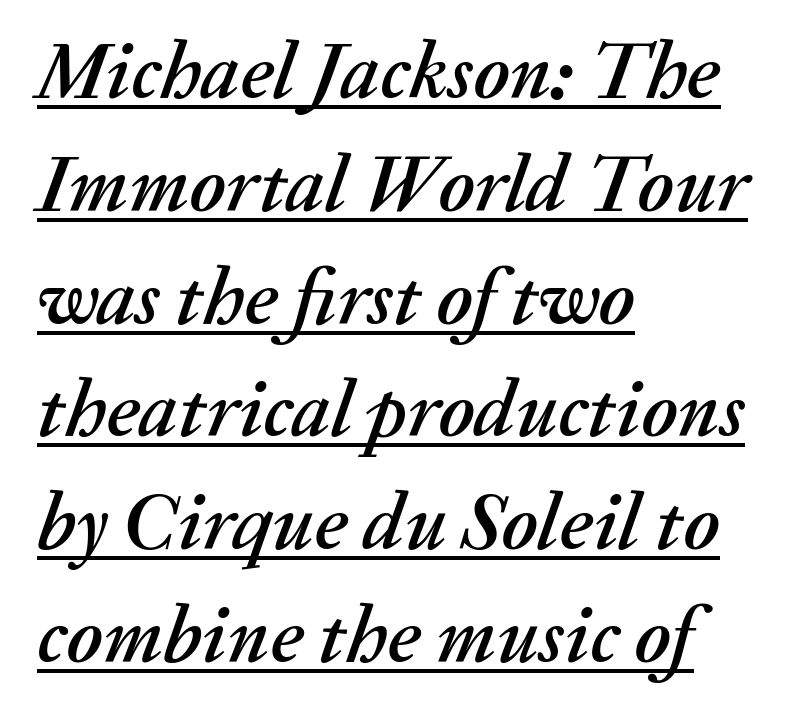
Q: Is the text italic (slanted)? A: Yes, it leans right by about 20 degrees.
Q: Is the text underlined? A: Yes.
Q: How is the paragraph aligned? A: Left-aligned.
Q: Is the spacing between letters normal or unusually wide? A: Normal.
Q: Is the spacing between lines tight, normal or loose? A: Normal.
Q: Width (condensed, normal, or wide)? A: Normal.
Q: Stroke contrast? A: Medium.
Q: x-height? A: Medium.
Q: Monospaced? A: No.
